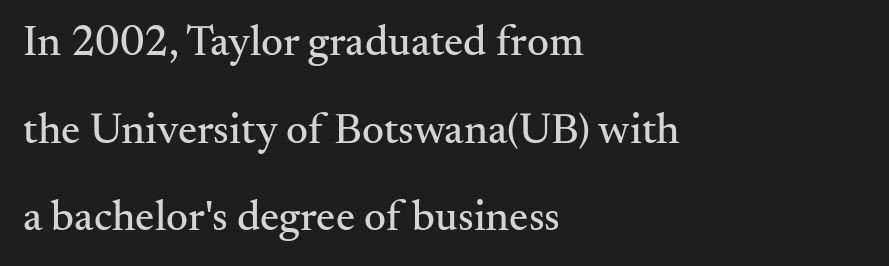
Q: Is the text italic (slanted)? A: No, it is upright.
Q: Is the typeface a serif or a sans-serif typeface? A: Serif.
Q: Is the text underlined? A: No.
Q: How is the paragraph aligned? A: Left-aligned.
Q: Is the spacing between letters normal or unusually wide? A: Normal.
Q: Is the spacing between lines tight, normal or loose? A: Loose.
Q: Width (condensed, normal, or wide)? A: Normal.
Q: Stroke contrast? A: Medium.
Q: x-height? A: Small.
Q: Monospaced? A: No.
